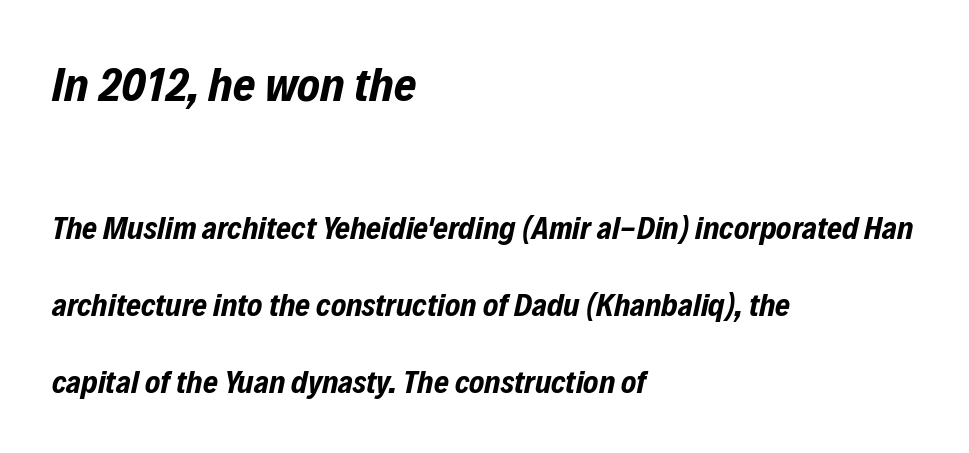
Q: Is the text bold? A: Yes.
Q: Is the text italic (slanted)? A: Yes, it leans right by about 12 degrees.
Q: Is the text underlined? A: No.
Q: How is the paragraph aligned? A: Left-aligned.
Q: Is the spacing between letters normal or unusually wide? A: Normal.
Q: Is the spacing between lines tight, normal or loose? A: Loose.
Q: Which block of text is set in a larger size, the first (top) or the second (bottom)? A: The first (top) one.
Q: Width (condensed, normal, or wide)? A: Condensed.
Q: Stroke contrast? A: Low.
Q: x-height? A: Medium.
Q: Monospaced? A: No.
